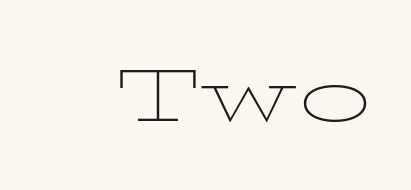
The image shows 74 px thin, wide serif type, upright; set normal letter spacing, not underlined; low stroke contrast and a medium x-height.
